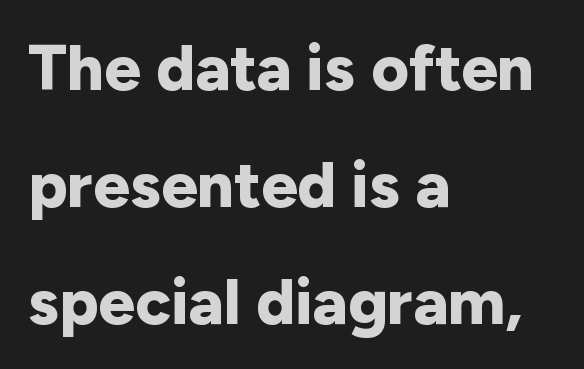
A classic flush-left, rag-right setting is used for this passage. Letterform terminals end flat and unadorned throughout the passage. Plenty of ink on the page — the face is bold. Varying glyph widths throughout — classic text-font behaviour. Glance below the letters and you will spot only blank space.
